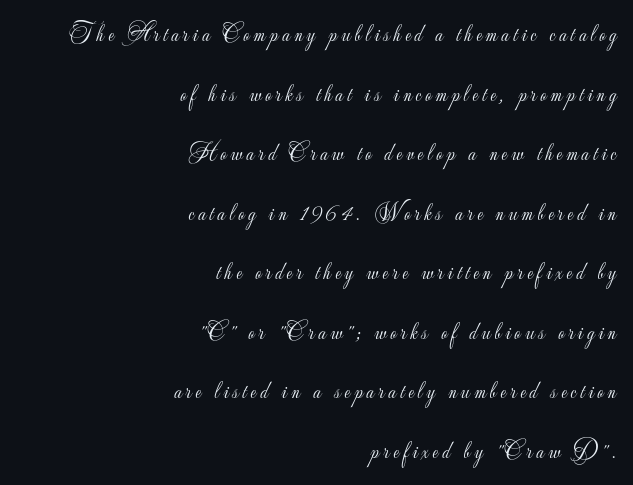
Q: Is the text bold? A: No.
Q: Is the text italic (slanted)? A: Yes.
Q: Is the text underlined? A: No.
Q: How is the paragraph aligned? A: Right-aligned.
Q: Is the spacing between lines tight, normal or loose? A: Loose.
